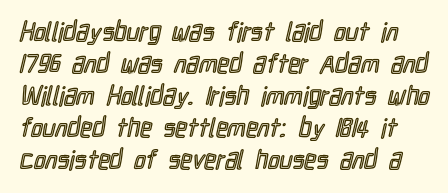
Q: Is the text italic (slanted)? A: Yes.
Q: Is the text underlined? A: No.
Q: Is the spacing between letters normal or unusually wide? A: Normal.
